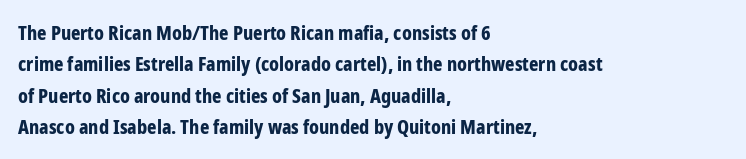
The image shows 20 px bold type, upright; set left-aligned, normal line spacing (1.57x), normal letter spacing, not underlined.
